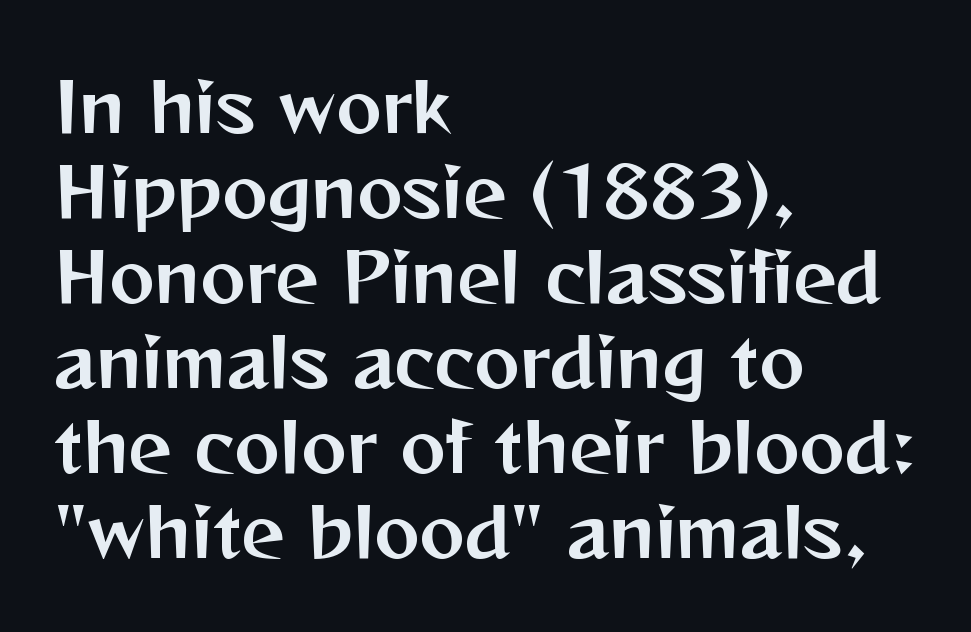
I'd call this a sans setting — the letters go barefoot. Each line starts at the same left margin while the right side varies. You could call the tracking neutral — neither tight nor loose. Vertical strokes here are truly vertical.
